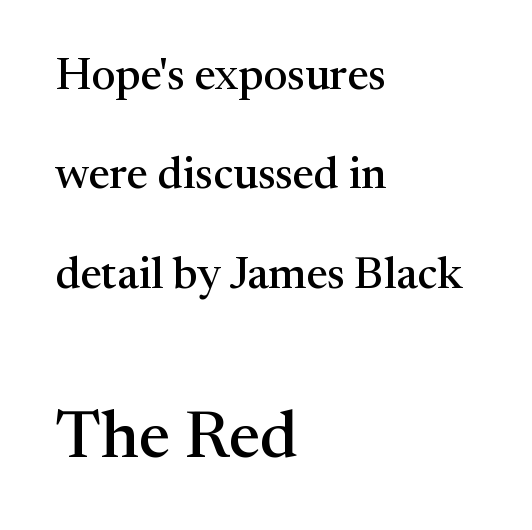
Q: Is the text italic (slanted)? A: No, it is upright.
Q: Is the typeface a serif or a sans-serif typeface? A: Serif.
Q: Is the text underlined? A: No.
Q: How is the paragraph aligned? A: Left-aligned.
Q: Is the spacing between letters normal or unusually wide? A: Normal.
Q: Is the spacing between lines tight, normal or loose? A: Loose.
Q: Which block of text is set in a larger size, the first (top) or the second (bottom)? A: The second (bottom) one.
Q: Width (condensed, normal, or wide)? A: Normal.
Q: Stroke contrast? A: Medium.
Q: x-height? A: Medium.
Q: Monospaced? A: No.
